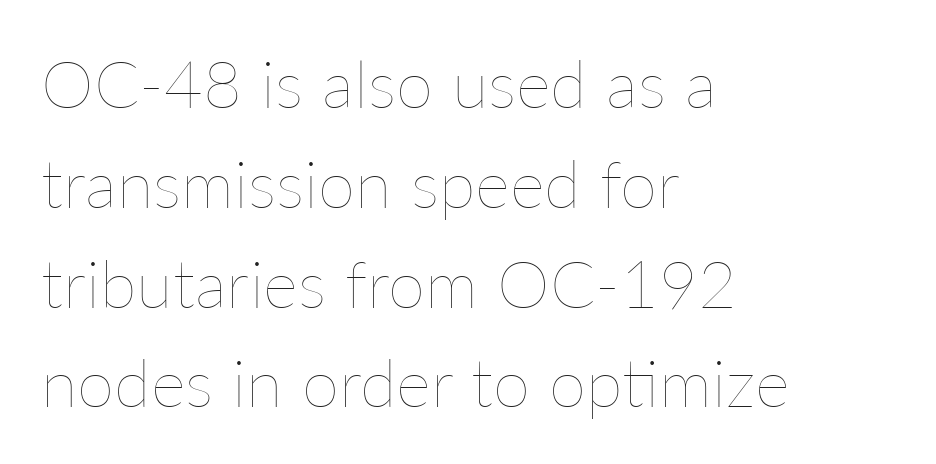
The image shows 67 px thin type, upright; set left-aligned, normal line spacing (1.49x), normal letter spacing, not underlined; low stroke contrast and a medium x-height.
